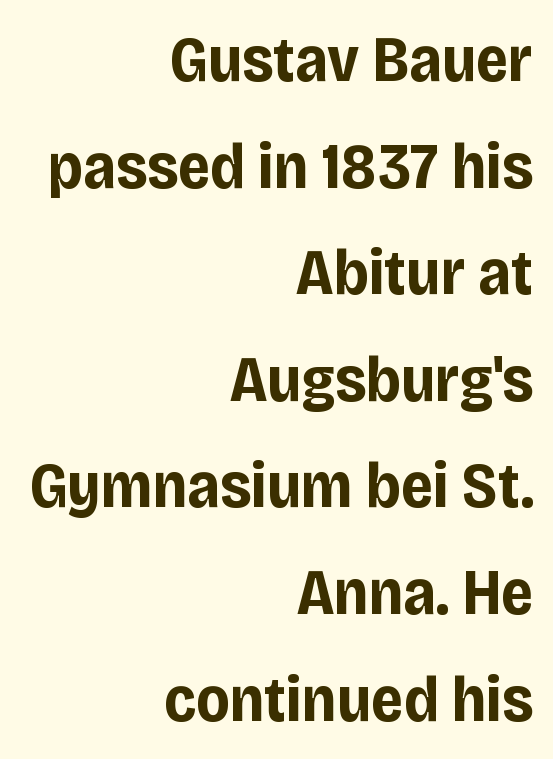
The image shows 65 px bold, condensed sans-serif type, upright; set right-aligned, normal line spacing (1.64x), normal letter spacing, not underlined; low stroke contrast and a large x-height.
